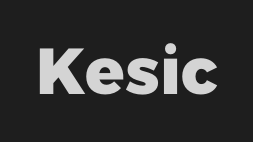
The image shows 65 px heavy sans-serif type, upright; set normal letter spacing, not underlined; low stroke contrast and a medium x-height.
